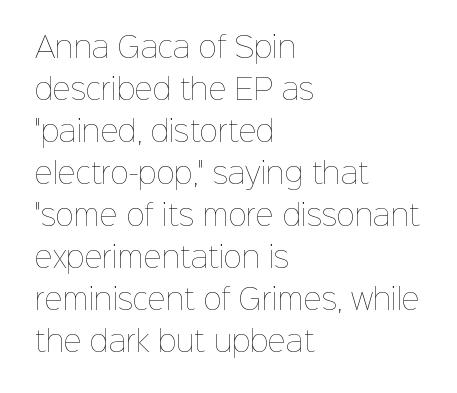
You could not count columns in this text — the font is proportionally spaced. The rendering uses a moderate line-height, typical for paragraphs. Each line starts at the same left margin while the right side varies. Italic: no, the glyphs are upright roman. Only glyphs here, with clear space below each row. Compared with typical body copy, the letter spacing here is the same.
